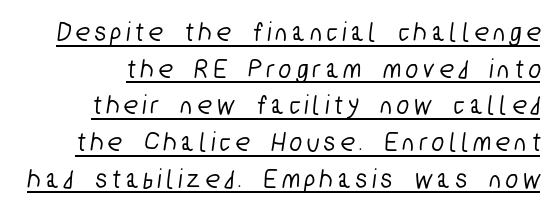
The image shows 28 px condensed sans-serif type; set normal line spacing (1.31x), unusually wide letter spacing (+0.2 em), underlined; low stroke contrast and a medium x-height.
